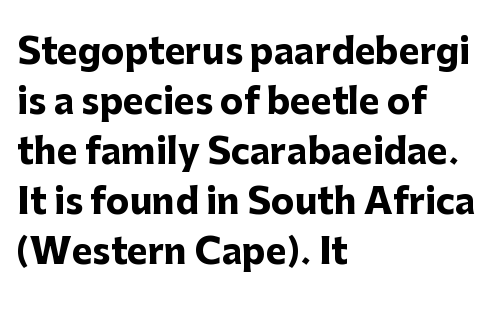
The image shows 35 px heavy sans-serif type, upright; set left-aligned, normal line spacing (1.43x), normal letter spacing, not underlined; low stroke contrast and a medium x-height.
